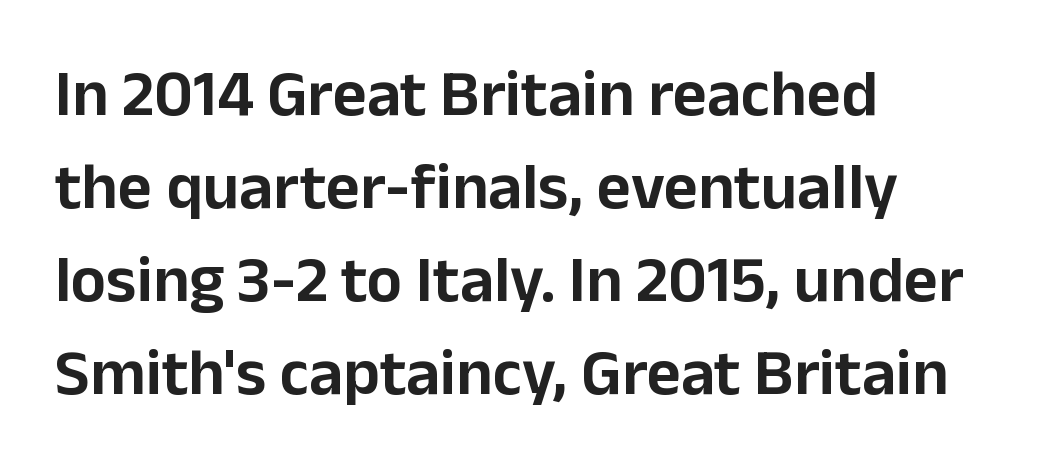
The image shows 66 px sans-serif type, upright; set left-aligned, normal line spacing (1.41x), normal letter spacing, not underlined; low stroke contrast and a medium x-height.
